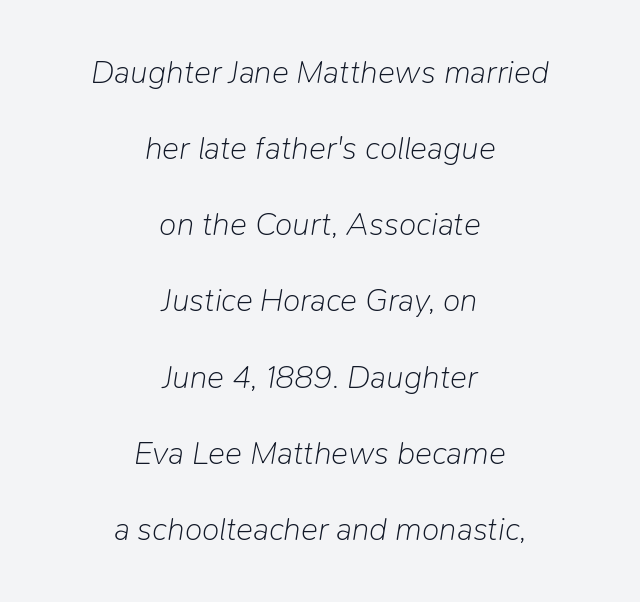
The image shows 32 px light type, italic (leaning right); set centered, loose line spacing (2.38x), normal letter spacing, not underlined; low stroke contrast and a medium x-height.
